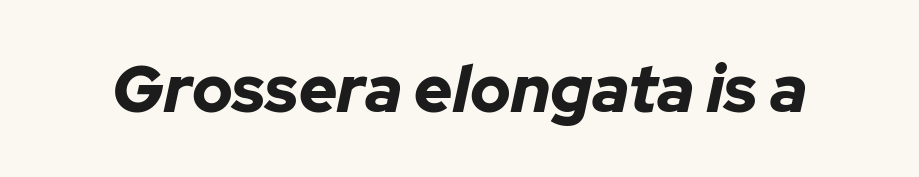
Students, note that the glyphs here touch the page at normal intervals. The text carries the slant typical of an italic or oblique font. Character widths vary here, with narrow letters taking less room than wide ones. The foot of each line stays bare and open. Strokes here are thick enough to call this a true bold.
